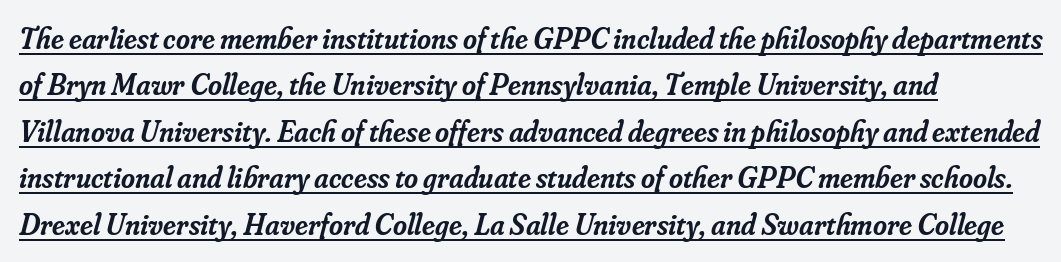
{"serif": "yes", "italic": "yes", "lean": "right", "slant_degrees": 16, "bold": "semi", "weight": "semibold", "width": "normal", "stroke_contrast": "low", "x_height": "small", "monospaced": "no", "underline": "yes", "align": "left", "line_spacing": "normal", "line_spacing_ratio": 1.55, "letter_spacing": "normal", "letter_spacing_em": 0.0, "glyph_px": 30}
